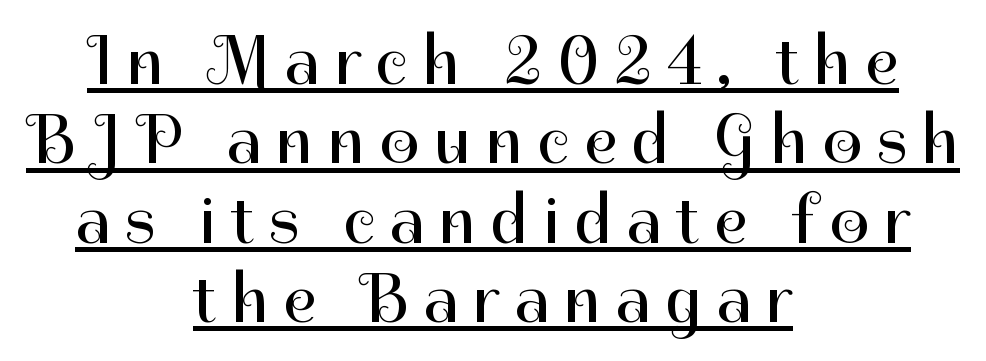
{"serif": "no", "italic": "no", "bold": "no", "weight": "regular", "width": "normal", "stroke_contrast": "high", "x_height": "medium", "monospaced": "no", "underline": "yes", "align": "center", "line_spacing": "tight", "line_spacing_ratio": 1.15, "letter_spacing": "wide", "letter_spacing_em": 0.22, "glyph_px": 69}
